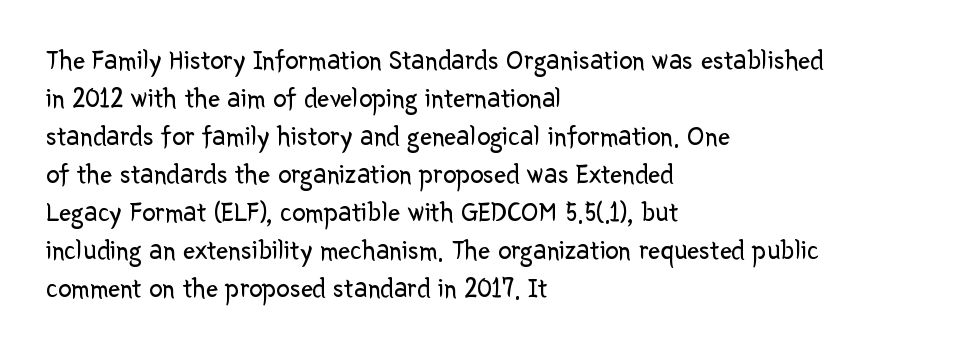
Q: Is the text bold? A: No.
Q: Is the text italic (slanted)? A: No, it is upright.
Q: Is the text underlined? A: No.
Q: How is the paragraph aligned? A: Left-aligned.
Q: Is the spacing between letters normal or unusually wide? A: Normal.
Q: Is the spacing between lines tight, normal or loose? A: Normal.
